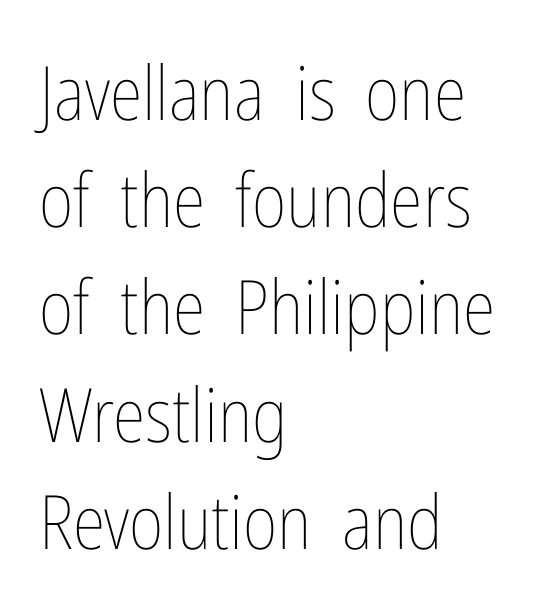
How would I describe the line gaps? Plain and ordinary. Visually the block forms a straight wall on the left and a jagged coastline on the right. Between one letter and the next there's only the usual sliver of space. Italic? Not at all — the glyphs are vertical.
